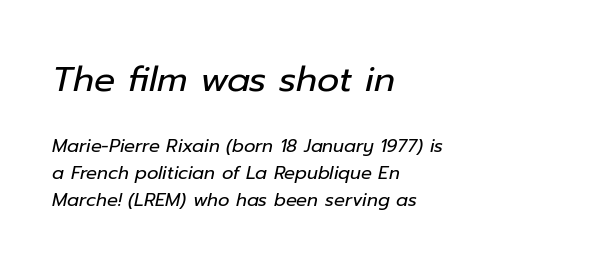
Q: Is the text bold? A: No.
Q: Is the text italic (slanted)? A: Yes, it leans right by about 12 degrees.
Q: Is the text underlined? A: No.
Q: How is the paragraph aligned? A: Left-aligned.
Q: Is the spacing between letters normal or unusually wide? A: Normal.
Q: Is the spacing between lines tight, normal or loose? A: Normal.
Q: Which block of text is set in a larger size, the first (top) or the second (bottom)? A: The first (top) one.
Q: Width (condensed, normal, or wide)? A: Normal.
Q: Stroke contrast? A: Low.
Q: x-height? A: Medium.
Q: Monospaced? A: No.
